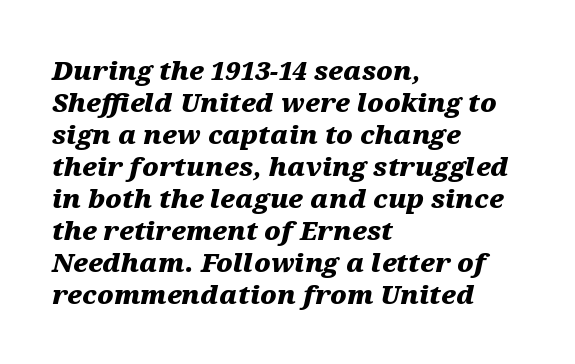
{"italic": "yes", "lean": "right", "slant_degrees": 12, "bold": "yes", "underline": "no", "align": "left", "line_spacing_ratio": 1.23, "letter_spacing": "normal", "letter_spacing_em": 0.0, "glyph_px": 26}
